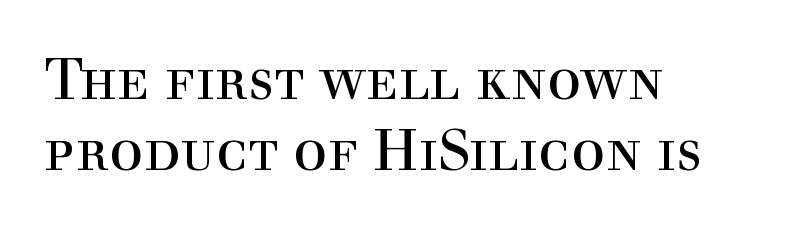
The image shows 57 px regular-weight serif type, upright; set left-aligned, line spacing 1.24x, normal letter spacing, not underlined; a medium x-height.
